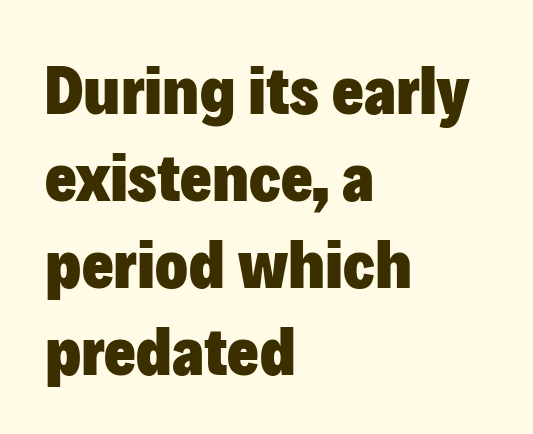
The tracking reads as untouched default to a designer's eye. The lettering stays uniformly vertical, giving the passage a roman look. One glance says typical: line gaps are just what's usual. The font family rendered here belongs to the sans-serif group.
